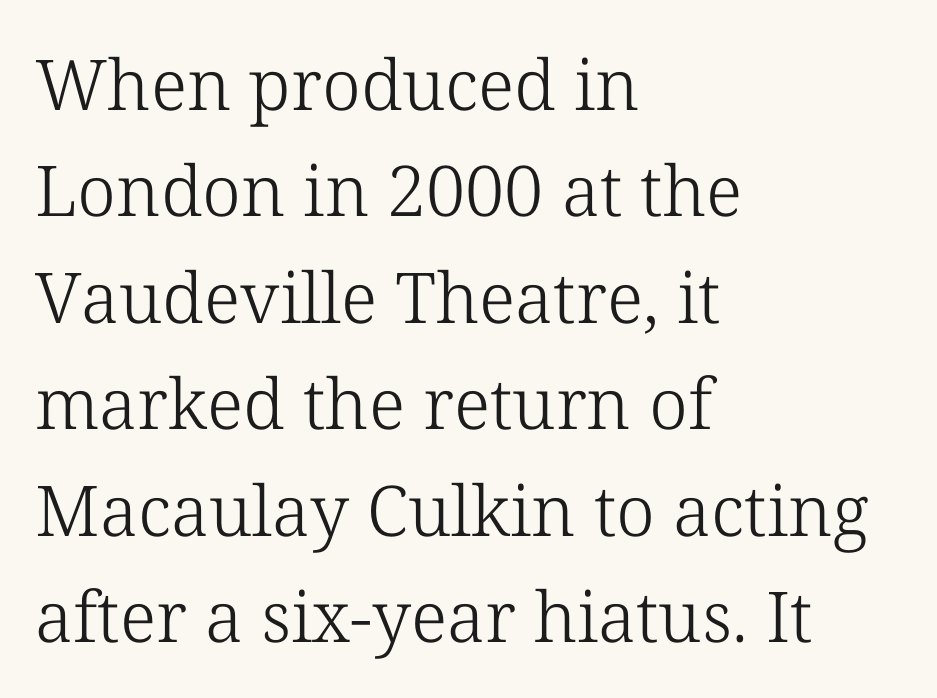
Q: Is the text bold? A: No.
Q: Is the text italic (slanted)? A: No, it is upright.
Q: Is the typeface a serif or a sans-serif typeface? A: Serif.
Q: Is the text underlined? A: No.
Q: How is the paragraph aligned? A: Left-aligned.
Q: Is the spacing between letters normal or unusually wide? A: Normal.
Q: Is the spacing between lines tight, normal or loose? A: Normal.
Q: Width (condensed, normal, or wide)? A: Normal.
Q: Stroke contrast? A: Low.
Q: x-height? A: Medium.
Q: Monospaced? A: No.
